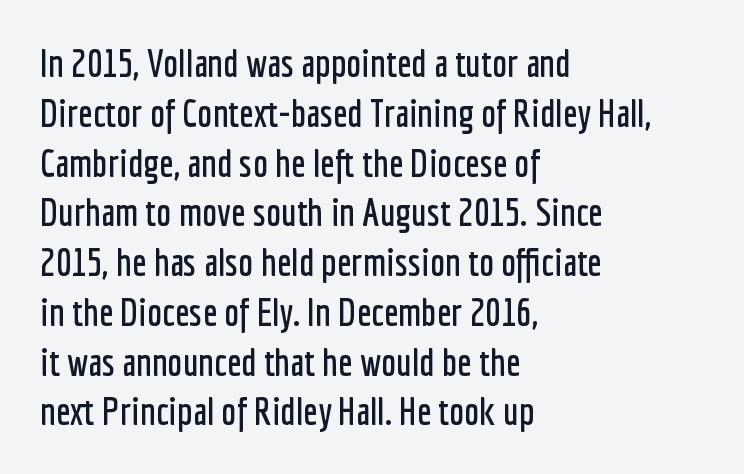
{"serif": "no", "italic": "no", "width": "condensed", "stroke_contrast": "low", "x_height": "medium", "monospaced": "no", "underline": "no", "align": "left", "line_spacing": "normal", "line_spacing_ratio": 1.31, "letter_spacing": "normal", "letter_spacing_em": 0.0, "glyph_px": 38}
